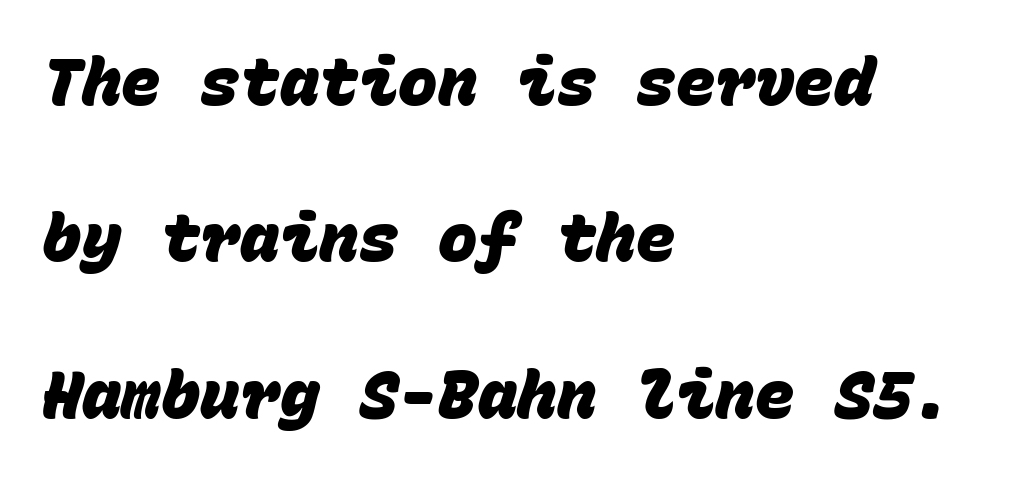
The image shows 66 px heavy sans-serif type, monospaced; set left-aligned, loose line spacing (2.37x), normal letter spacing, not underlined; low stroke contrast and a large x-height.
